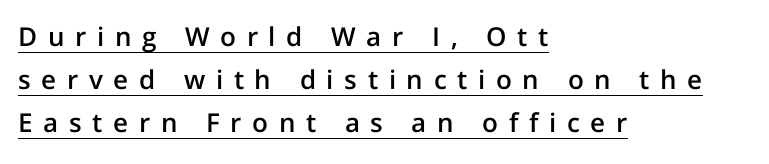
A classic flush-left, rag-right setting is used for this passage. Underlined type. Regular leading. In terms of posture, this sample is upright. This sample uses expanded letter spacing, leaving extra air between glyphs. As a designer I'd log this as weight 600, semibold.
